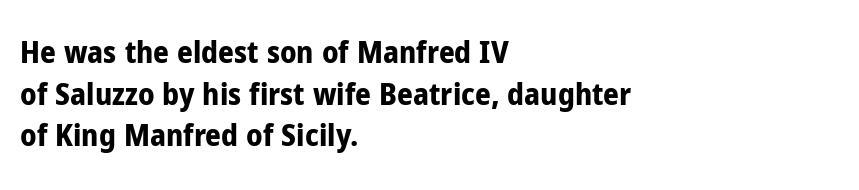
{"serif": "no", "italic": "no", "bold": "yes", "weight": "bold", "width": "condensed", "stroke_contrast": "low", "x_height": "medium", "monospaced": "no", "underline": "no", "align": "left", "line_spacing": "normal", "line_spacing_ratio": 1.34, "letter_spacing": "normal", "letter_spacing_em": 0.0, "glyph_px": 31}
